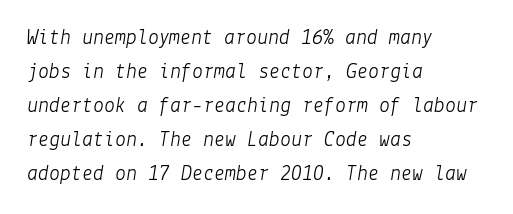
The image shows 22 px text type, italic (leaning right); set left-aligned, normal line spacing (1.55x), normal letter spacing, not underlined.
